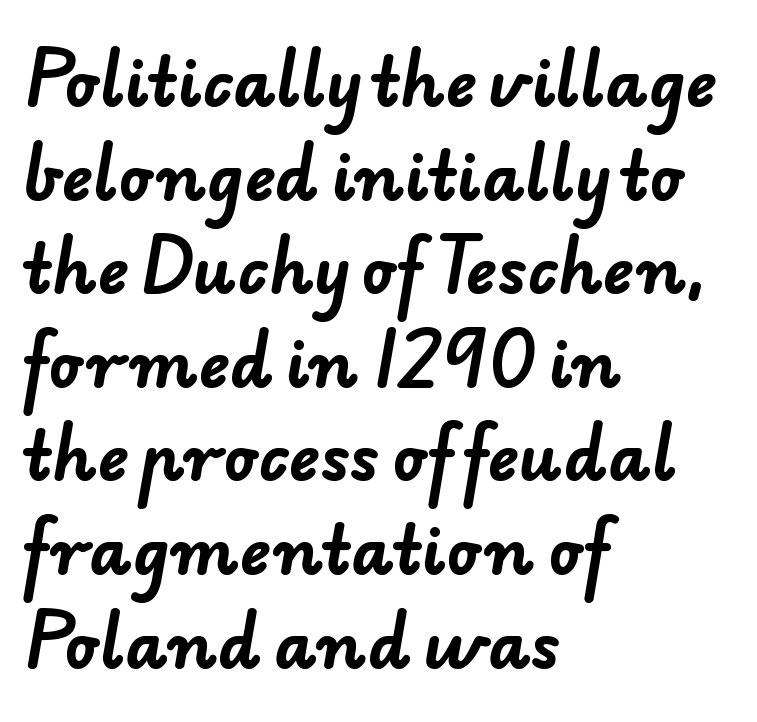
{"serif": "no", "bold": "yes", "weight": "bold", "width": "normal", "stroke_contrast": "low", "x_height": "small", "monospaced": "no", "underline": "no", "align": "left", "line_spacing": "normal", "line_spacing_ratio": 1.44, "letter_spacing": "normal", "letter_spacing_em": 0.0, "glyph_px": 65}
